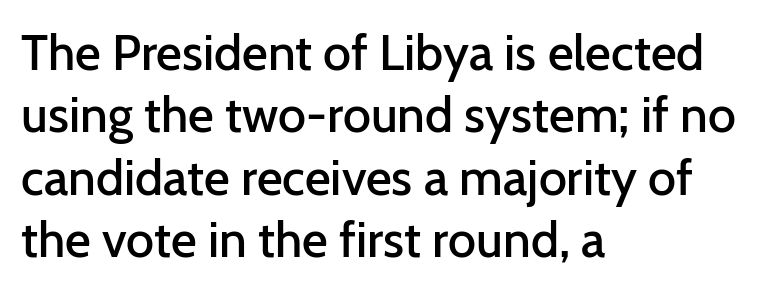
{"serif": "no", "italic": "no", "bold": "semi", "weight": "semibold", "width": "normal", "stroke_contrast": "low", "x_height": "medium", "monospaced": "no", "underline": "no", "align": "left", "line_spacing": "normal", "line_spacing_ratio": 1.25, "letter_spacing": "normal", "letter_spacing_em": 0.0, "glyph_px": 50}
